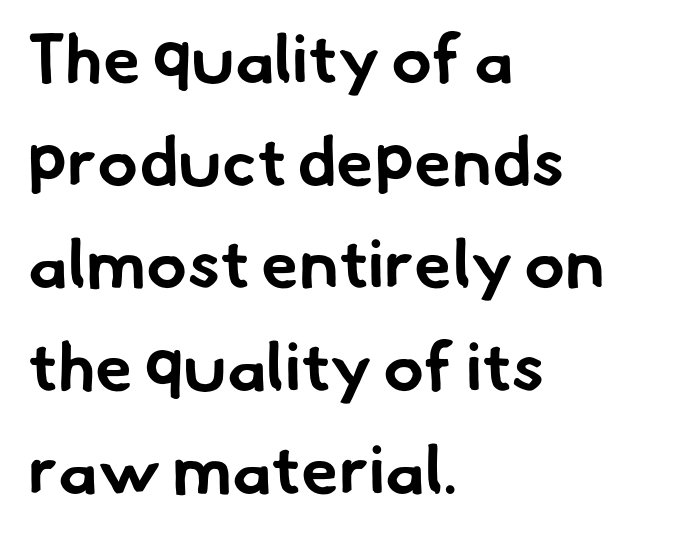
{"serif": "no", "bold": "yes", "weight": "bold", "width": "normal", "stroke_contrast": "low", "x_height": "small", "monospaced": "no", "underline": "no", "align": "left", "line_spacing": "normal", "line_spacing_ratio": 1.51, "letter_spacing": "normal", "letter_spacing_em": 0.0, "glyph_px": 68}
